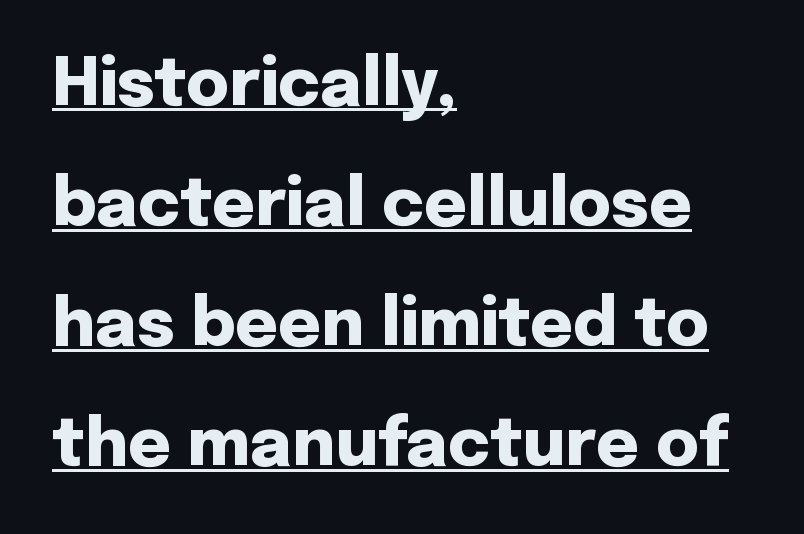
The image shows 66 px heavy sans-serif type, upright; set left-aligned, line spacing 1.82x, normal letter spacing, underlined; low stroke contrast and a medium x-height.
